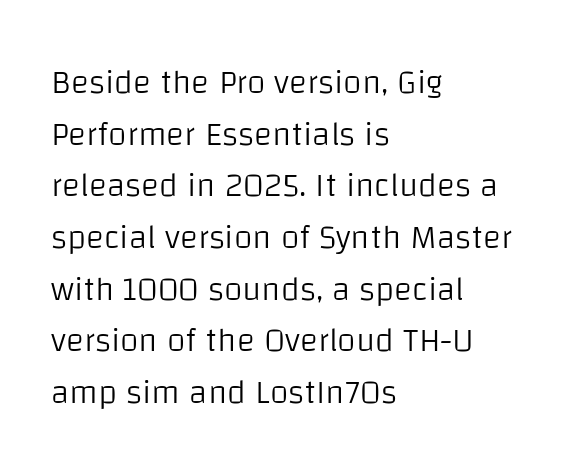
{"serif": "no", "italic": "no", "bold": "no", "weight": "light", "width": "normal", "stroke_contrast": "low", "x_height": "large", "monospaced": "no", "underline": "no", "align": "left", "line_spacing": "normal", "line_spacing_ratio": 1.52, "letter_spacing": "normal", "letter_spacing_em": 0.0, "glyph_px": 34}
